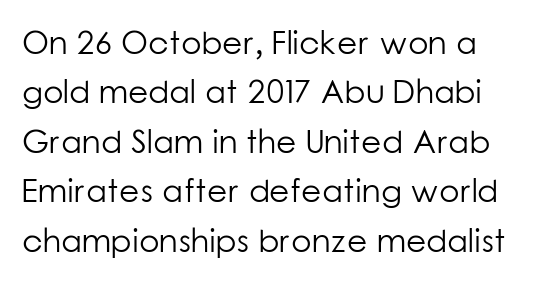
The image shows 33 px light sans-serif type, upright; set normal line spacing (1.5x), normal letter spacing, not underlined; low stroke contrast and a medium x-height.
